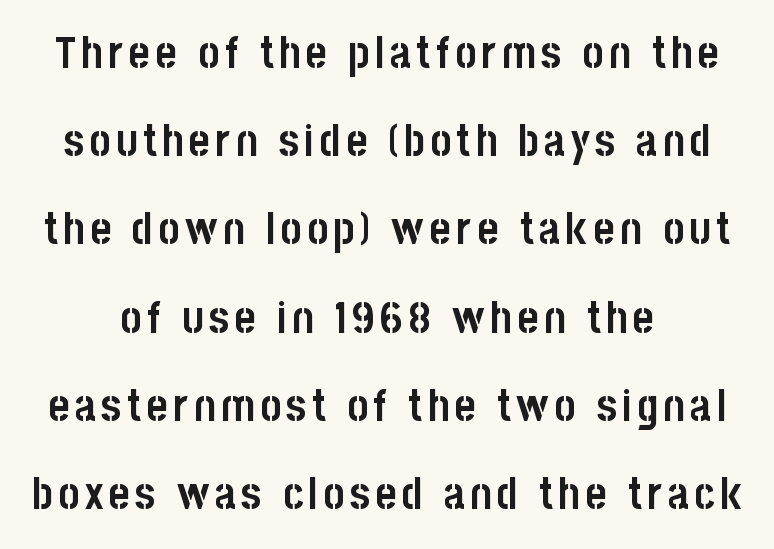
Q: Is the text bold? A: Yes.
Q: Is the text italic (slanted)? A: No, it is upright.
Q: Is the typeface a serif or a sans-serif typeface? A: Sans-serif.
Q: Is the text underlined? A: No.
Q: Is the spacing between lines tight, normal or loose? A: Loose.
Q: Width (condensed, normal, or wide)? A: Condensed.
Q: Stroke contrast? A: Low.
Q: x-height? A: Large.
Q: Monospaced? A: No.
